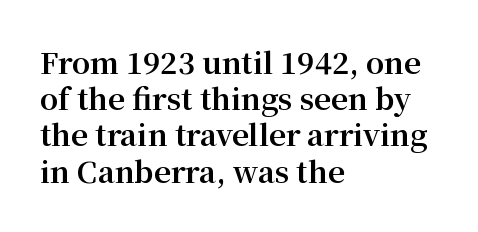
The image shows 29 px bold serif type, upright; set left-aligned, normal line spacing (1.25x), normal letter spacing, not underlined; medium stroke contrast and a medium x-height.
